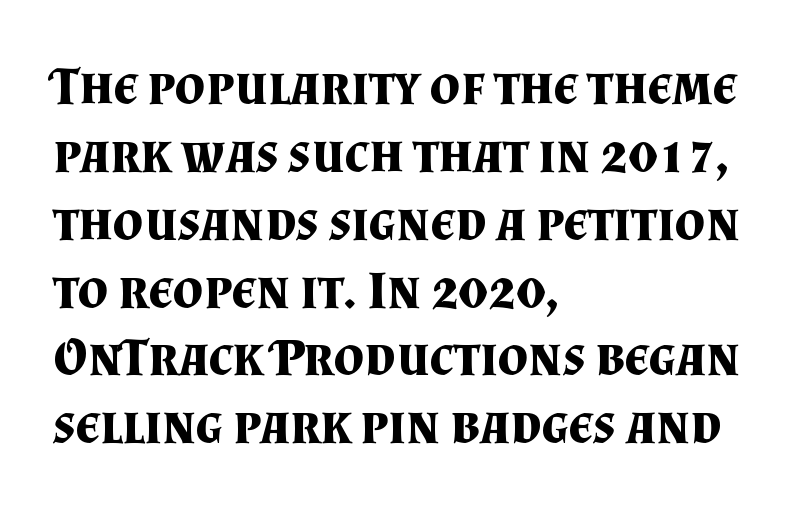
{"serif": "yes", "italic": "no", "bold": "yes", "weight": "bold", "width": "normal", "stroke_contrast": "medium", "x_height": "small", "monospaced": "no", "underline": "no", "align": "left", "line_spacing": "normal", "line_spacing_ratio": 1.28, "letter_spacing": "normal", "letter_spacing_em": 0.0, "glyph_px": 53}
